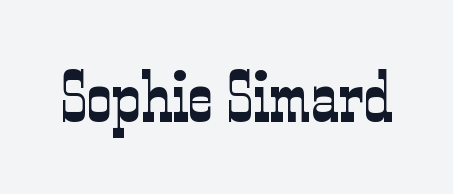
The image shows 70 px light, condensed serif type, upright; set normal letter spacing, not underlined; low stroke contrast and a medium x-height.
